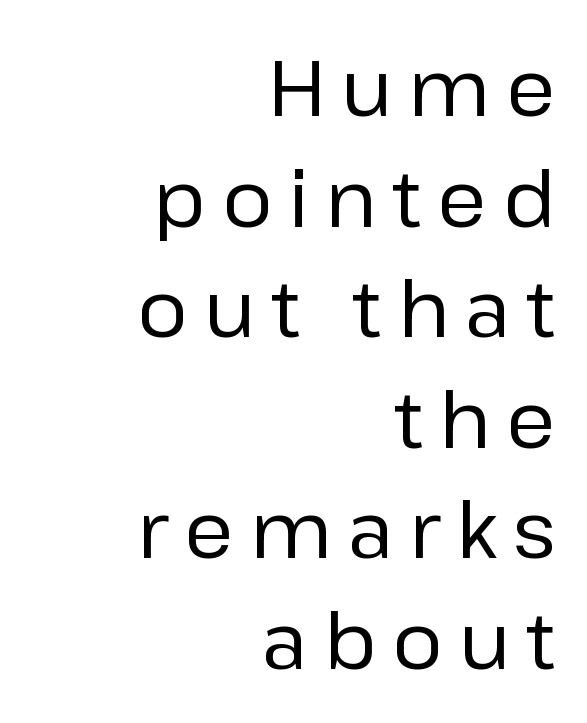
{"serif": "no", "italic": "no", "bold": "no", "weight": "regular", "width": "normal", "stroke_contrast": "low", "x_height": "medium", "monospaced": "no", "underline": "no", "align": "right", "line_spacing": "normal", "line_spacing_ratio": 1.4, "letter_spacing": "wide", "letter_spacing_em": 0.2, "glyph_px": 79}
